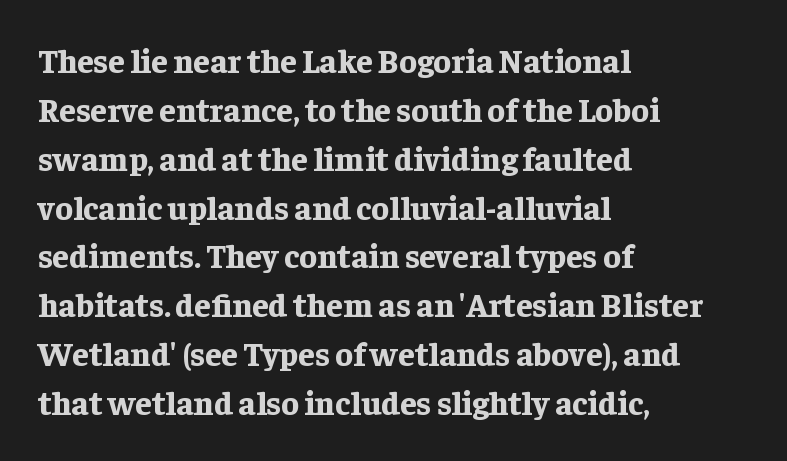
{"serif": "yes", "italic": "no", "bold": "yes", "weight": "bold", "width": "normal", "stroke_contrast": "low", "x_height": "medium", "monospaced": "no", "underline": "no", "align": "left", "line_spacing": "normal", "line_spacing_ratio": 1.48, "letter_spacing": "normal", "letter_spacing_em": 0.0, "glyph_px": 33}
